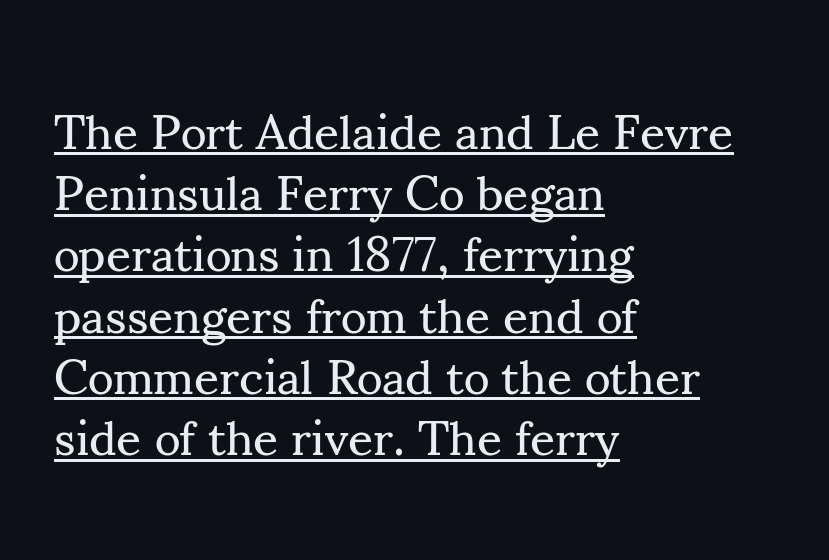
Q: Is the text bold? A: No.
Q: Is the text italic (slanted)? A: No, it is upright.
Q: Is the typeface a serif or a sans-serif typeface? A: Serif.
Q: Is the text underlined? A: Yes.
Q: How is the paragraph aligned? A: Left-aligned.
Q: Is the spacing between letters normal or unusually wide? A: Normal.
Q: Is the spacing between lines tight, normal or loose? A: Normal.
Q: Width (condensed, normal, or wide)? A: Normal.
Q: Stroke contrast? A: Medium.
Q: x-height? A: Small.
Q: Monospaced? A: No.
